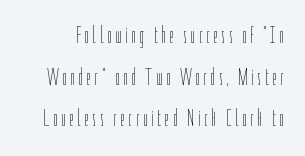
The zone under the glyphs is completely vacant. The letters look calm and open, with moderate or lighter stems. Posture: upright roman.
